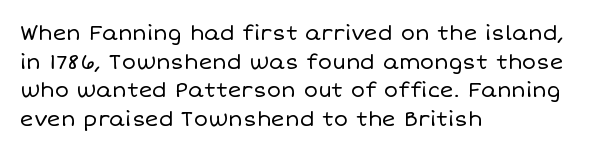
Line beginnings align vertically; line endings do not. Whoever set this chose a conventional vertical rhythm. Stroke mass is kept to a normal reading level or below. Nobody touched the tracking dial on this one.
